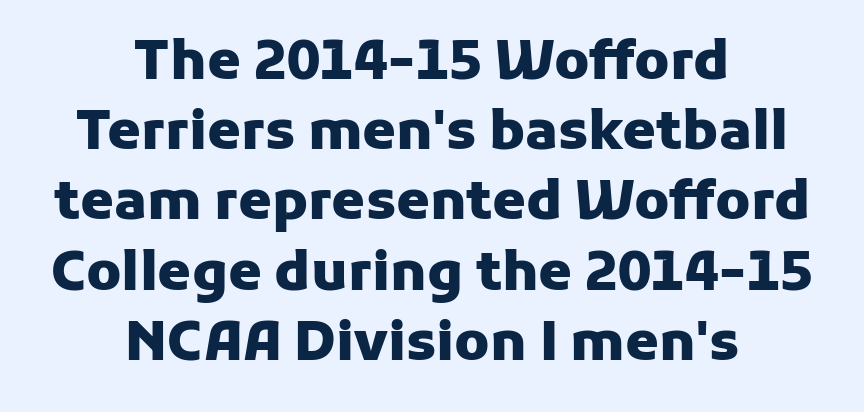
The image shows 54 px heavy sans-serif type, upright; set centered, normal line spacing (1.3x), normal letter spacing, not underlined; low stroke contrast and a medium x-height.
